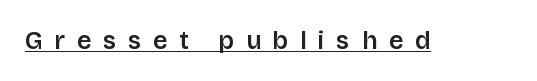
The image shows 25 px text type, upright; set unusually wide letter spacing (+0.47 em), underlined.
